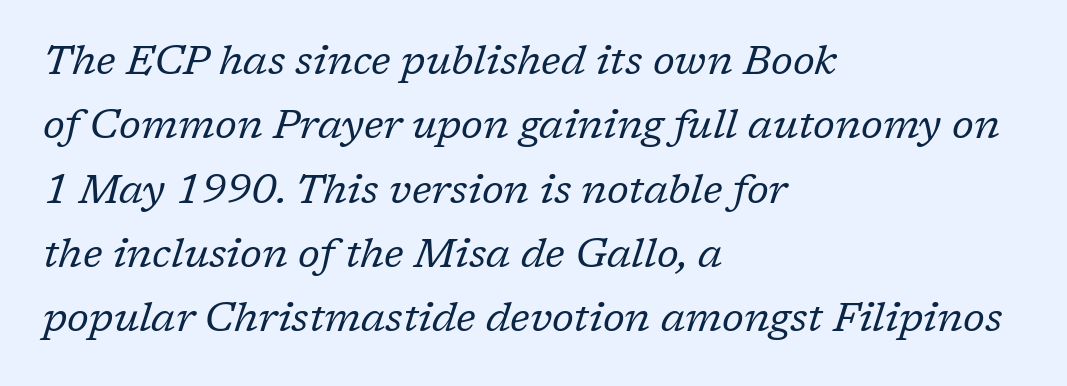
{"serif": "yes", "italic": "yes", "lean": "right", "slant_degrees": 17, "bold": "no", "weight": "regular", "width": "normal", "stroke_contrast": "low", "x_height": "medium", "monospaced": "no", "underline": "no", "align": "left", "line_spacing": "normal", "line_spacing_ratio": 1.57, "letter_spacing": "normal", "letter_spacing_em": 0.0, "glyph_px": 41}
